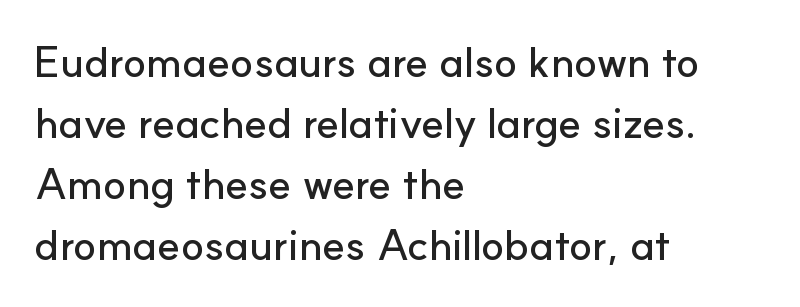
Letterform terminals end flat and unadorned throughout the passage. Varying glyph widths throughout — classic text-font behaviour. The rendering anchors every line to the left-hand side. The designer left line spacing at the default. Inter-character spacing is left at the font's built-in metrics.
